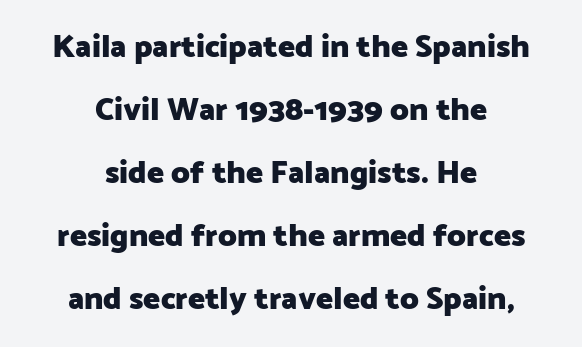
Q: Is the text bold? A: Yes.
Q: Is the text italic (slanted)? A: No, it is upright.
Q: Is the typeface a serif or a sans-serif typeface? A: Sans-serif.
Q: Is the text underlined? A: No.
Q: How is the paragraph aligned? A: Centered.
Q: Is the spacing between letters normal or unusually wide? A: Normal.
Q: Is the spacing between lines tight, normal or loose? A: Loose.
Q: Width (condensed, normal, or wide)? A: Normal.
Q: Stroke contrast? A: Low.
Q: x-height? A: Medium.
Q: Monospaced? A: No.
